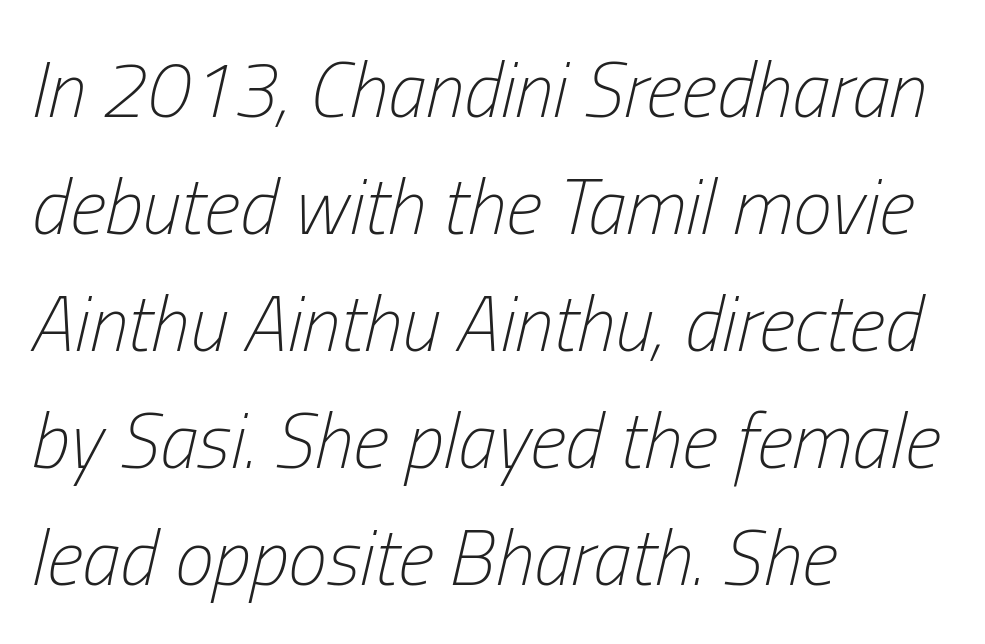
Q: Is the text bold? A: No.
Q: Is the text italic (slanted)? A: Yes, it leans right by about 13 degrees.
Q: Is the text underlined? A: No.
Q: How is the paragraph aligned? A: Left-aligned.
Q: Is the spacing between letters normal or unusually wide? A: Normal.
Q: Is the spacing between lines tight, normal or loose? A: Normal.
Q: Width (condensed, normal, or wide)? A: Condensed.
Q: Stroke contrast? A: Low.
Q: x-height? A: Medium.
Q: Monospaced? A: No.
